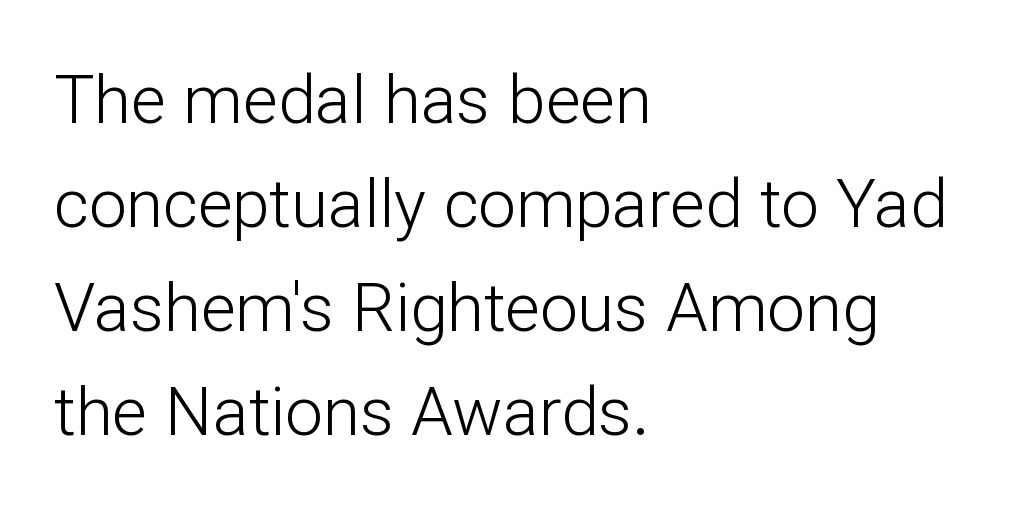
The image shows 67 px light sans-serif type, upright; set left-aligned, normal line spacing (1.55x), normal letter spacing, not underlined; low stroke contrast and a medium x-height.
